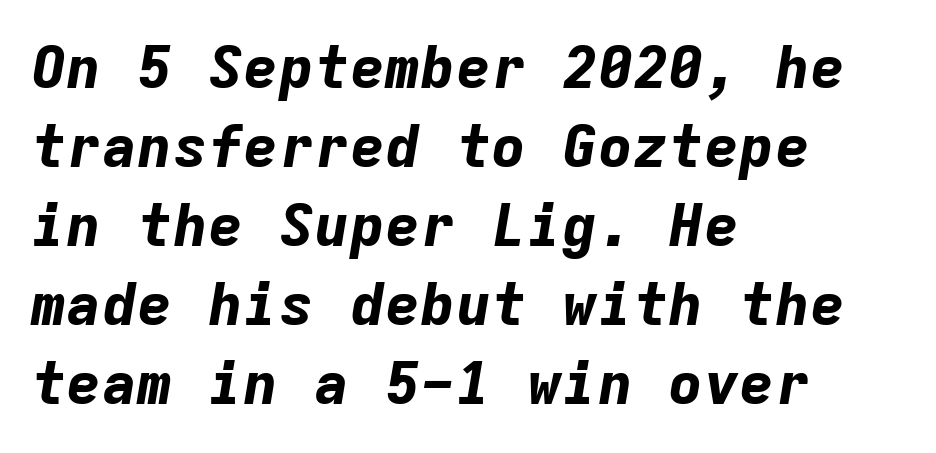
Q: Is the text bold? A: Yes.
Q: Is the text italic (slanted)? A: Yes, it leans right by about 9 degrees.
Q: Is the text underlined? A: No.
Q: How is the paragraph aligned? A: Left-aligned.
Q: Is the spacing between letters normal or unusually wide? A: Normal.
Q: Is the spacing between lines tight, normal or loose? A: Normal.
Q: Width (condensed, normal, or wide)? A: Normal.
Q: Stroke contrast? A: Low.
Q: x-height? A: Medium.
Q: Monospaced? A: Yes.
